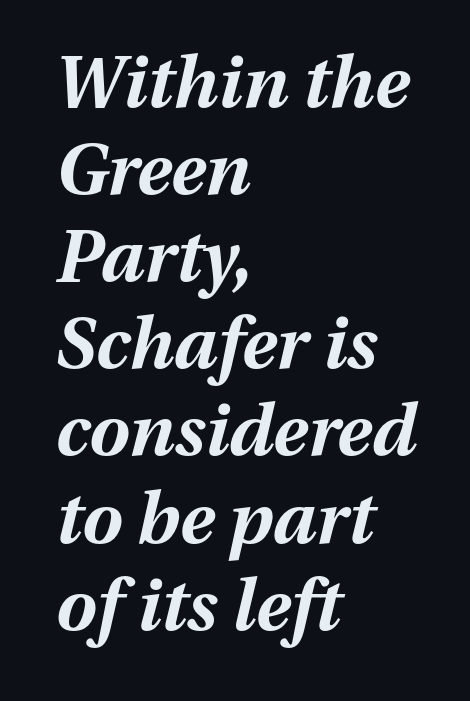
Q: Is the text bold? A: Yes.
Q: Is the text italic (slanted)? A: Yes, it leans right by about 13 degrees.
Q: Is the text underlined? A: No.
Q: How is the paragraph aligned? A: Left-aligned.
Q: Is the spacing between letters normal or unusually wide? A: Normal.
Q: Width (condensed, normal, or wide)? A: Normal.
Q: Stroke contrast? A: Medium.
Q: x-height? A: Medium.
Q: Monospaced? A: No.
